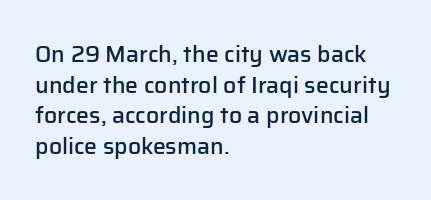
Is there any slant? The stems are plumb. The leading is moderate, giving the passage an even texture. A bit beefed up — I'd call it semibold rather than bold. No word sits above an underline. Characters follow at the spacing the type designer built in. Compared with a centered layout, this one pins lines to the left instead.
